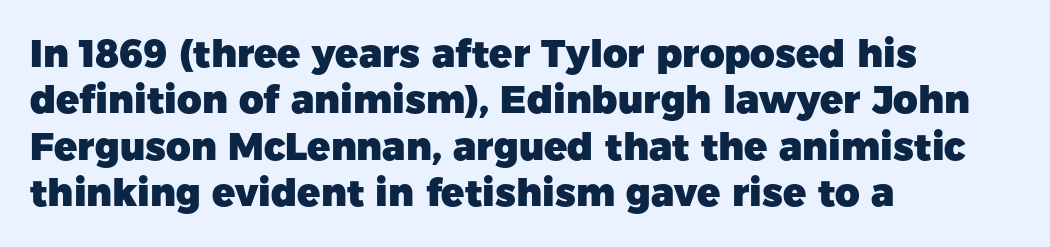
The image shows 38 px heavy sans-serif type, upright; set left-aligned, line spacing 1.22x, normal letter spacing, not underlined; low stroke contrast and a medium x-height.
